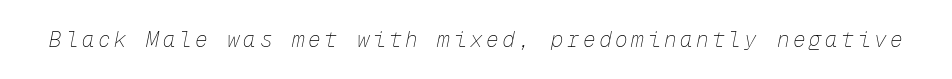
Q: Is the text bold? A: No.
Q: Is the text italic (slanted)? A: Yes, it leans right by about 12 degrees.
Q: Is the text underlined? A: No.
